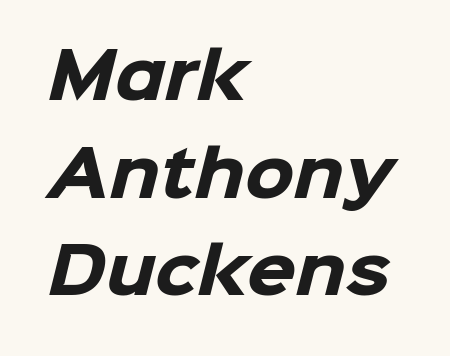
{"serif": "no", "bold": "yes", "weight": "heavy", "width": "normal", "stroke_contrast": "low", "x_height": "medium", "monospaced": "no", "underline": "no", "align": "left", "line_spacing": "normal", "line_spacing_ratio": 1.55, "letter_spacing": "normal", "letter_spacing_em": 0.0, "glyph_px": 63}
